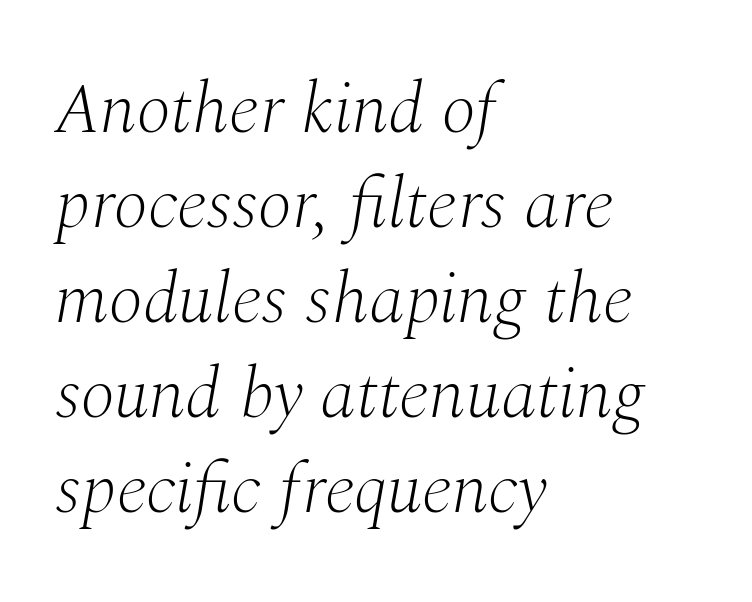
The image shows 72 px light serif type, italic (leaning right); set left-aligned, normal line spacing (1.32x), normal letter spacing, not underlined; medium stroke contrast and a medium x-height.
